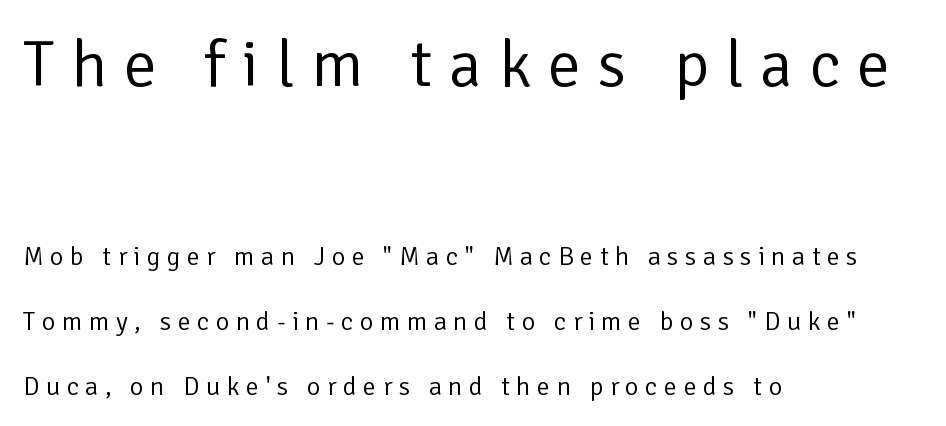
Q: Is the text bold? A: No.
Q: Is the text italic (slanted)? A: No, it is upright.
Q: Is the typeface a serif or a sans-serif typeface? A: Sans-serif.
Q: Is the text underlined? A: No.
Q: How is the paragraph aligned? A: Left-aligned.
Q: Is the spacing between letters normal or unusually wide? A: Unusually wide.
Q: Is the spacing between lines tight, normal or loose? A: Loose.
Q: Which block of text is set in a larger size, the first (top) or the second (bottom)? A: The first (top) one.
Q: Width (condensed, normal, or wide)? A: Normal.
Q: Stroke contrast? A: Low.
Q: x-height? A: Medium.
Q: Monospaced? A: No.
